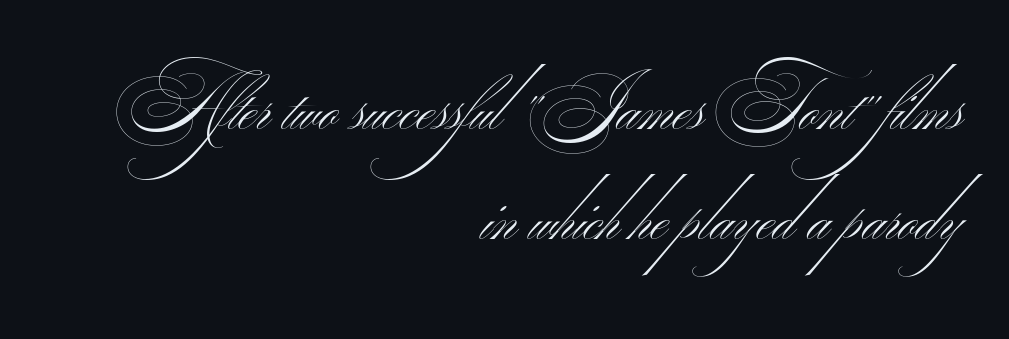
The image shows 74 px thin, wide sans-serif type; set right-aligned, normal line spacing (1.48x), normal letter spacing, not underlined; medium stroke contrast.
